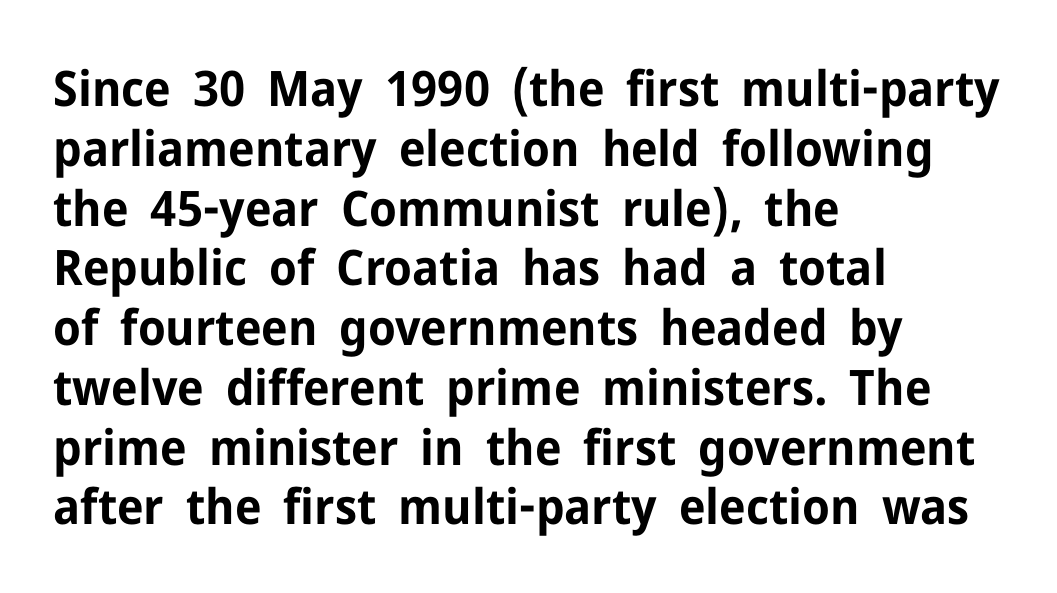
The image shows 49 px bold sans-serif type, upright; set left-aligned, line spacing 1.22x, normal letter spacing, not underlined; low stroke contrast and a medium x-height.
